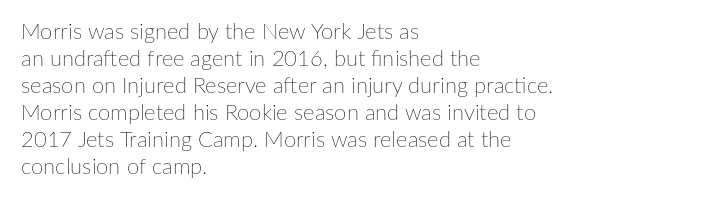
{"italic": "no", "bold": "no", "underline": "no", "align": "left", "line_spacing_ratio": 1.23, "letter_spacing": "normal", "letter_spacing_em": 0.0, "glyph_px": 22}
